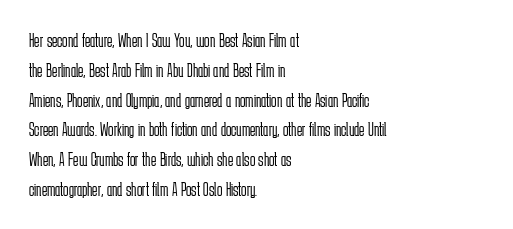
The image shows 20 px text type, upright; set left-aligned, normal line spacing (1.49x), normal letter spacing, not underlined.
